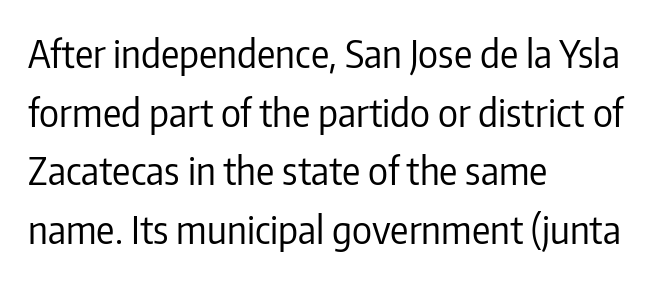
Q: Is the text bold? A: No.
Q: Is the text italic (slanted)? A: No, it is upright.
Q: Is the typeface a serif or a sans-serif typeface? A: Sans-serif.
Q: Is the text underlined? A: No.
Q: How is the paragraph aligned? A: Left-aligned.
Q: Is the spacing between letters normal or unusually wide? A: Normal.
Q: Is the spacing between lines tight, normal or loose? A: Normal.
Q: Width (condensed, normal, or wide)? A: Condensed.
Q: Stroke contrast? A: Low.
Q: x-height? A: Medium.
Q: Monospaced? A: No.
